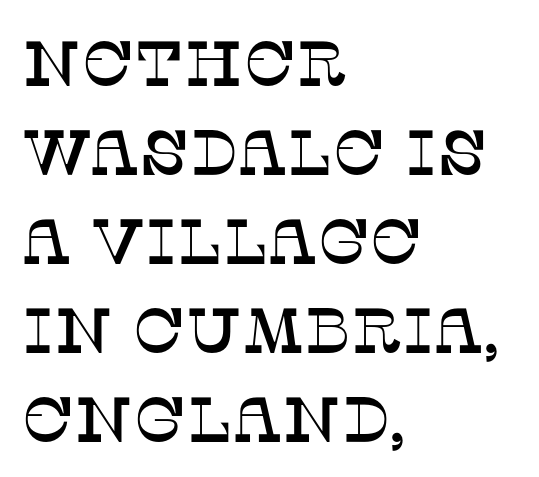
{"serif": "yes", "italic": "no", "width": "normal", "stroke_contrast": "low", "x_height": "large", "monospaced": "no", "underline": "no", "align": "left", "line_spacing": "normal", "line_spacing_ratio": 1.39, "letter_spacing": "normal", "letter_spacing_em": 0.0, "glyph_px": 64}
